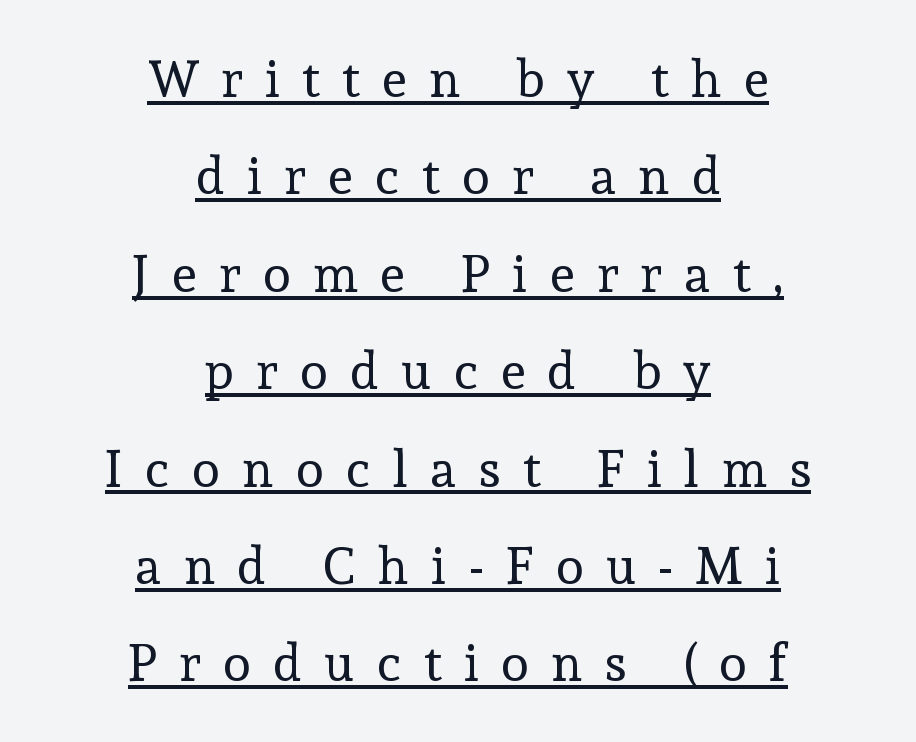
Q: Is the text bold? A: No.
Q: Is the text italic (slanted)? A: No, it is upright.
Q: Is the typeface a serif or a sans-serif typeface? A: Serif.
Q: Is the text underlined? A: Yes.
Q: How is the paragraph aligned? A: Centered.
Q: Is the spacing between letters normal or unusually wide? A: Unusually wide.
Q: Is the spacing between lines tight, normal or loose? A: Loose.
Q: Width (condensed, normal, or wide)? A: Normal.
Q: x-height? A: Medium.
Q: Monospaced? A: No.
